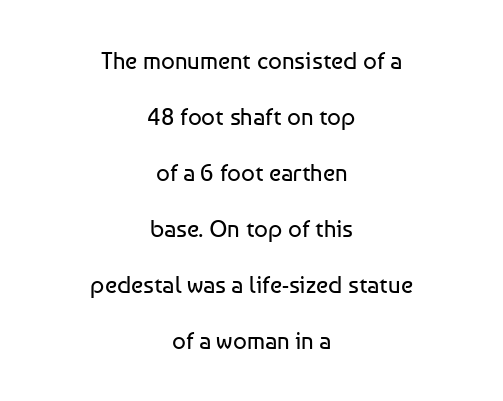
{"italic": "no", "bold": "no", "underline": "no", "align": "center", "line_spacing": "loose", "line_spacing_ratio": 2.33, "letter_spacing": "normal", "letter_spacing_em": 0.0, "glyph_px": 24}
